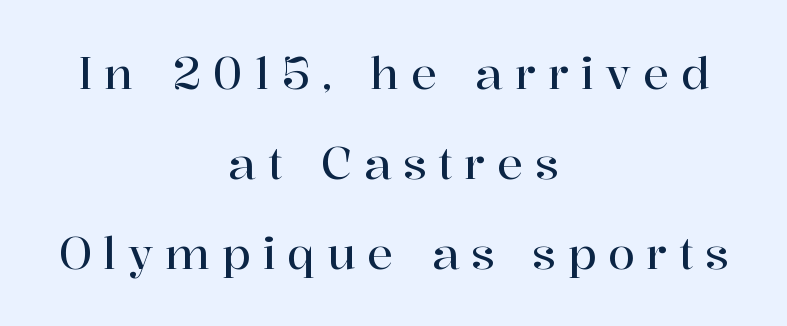
The image shows 44 px serif type, upright; set centered, loose line spacing (2.04x), unusually wide letter spacing (+0.26 em), not underlined; high stroke contrast and a medium x-height.
